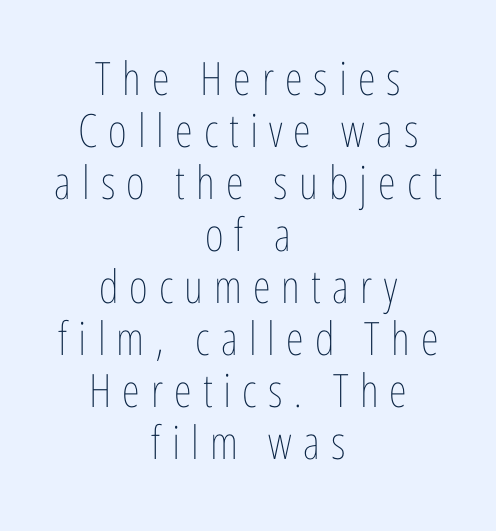
The string is rendered with underlining switched off. The horizontal fit of the characters is loose and conspicuously gappy. Is this a fixed-width face? No — the glyphs have proportional, varying widths. Alignment: centered. Weight: not bold — regular or lighter.
